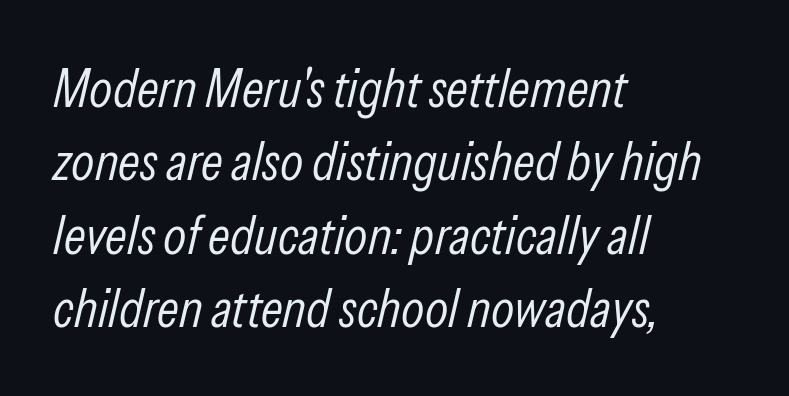
{"italic": "yes", "lean": "right", "slant_degrees": 13, "bold": "no", "weight": "light", "width": "condensed", "stroke_contrast": "low", "x_height": "medium", "monospaced": "no", "underline": "no", "align": "left", "line_spacing": "normal", "line_spacing_ratio": 1.36, "letter_spacing": "normal", "letter_spacing_em": 0.0, "glyph_px": 54}
